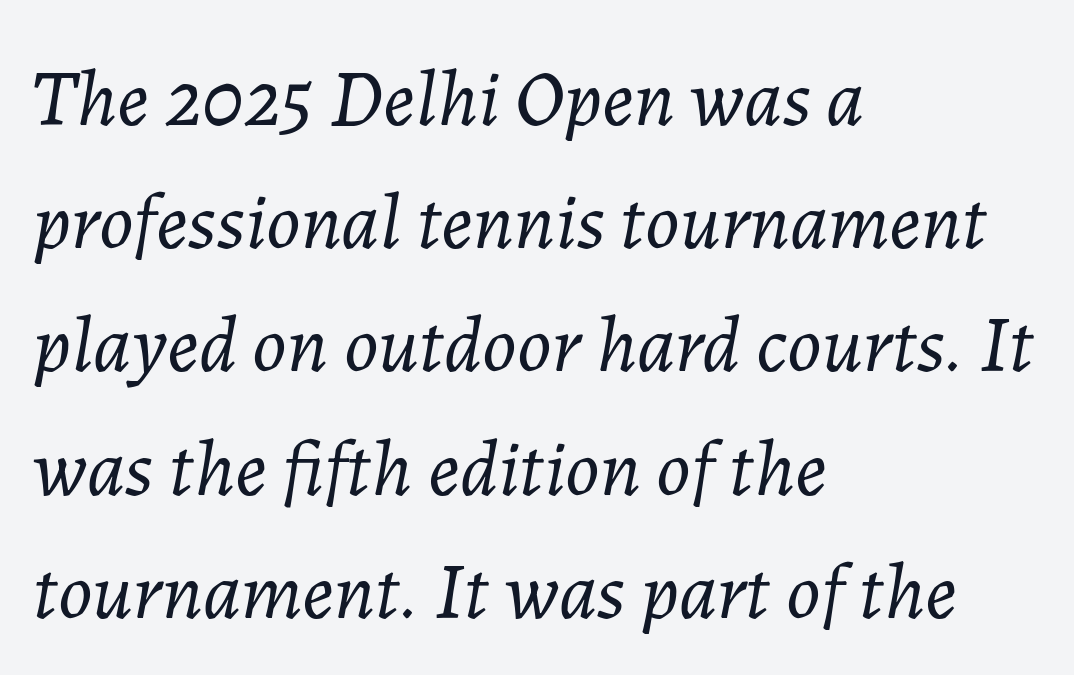
The image shows 80 px light type, italic (leaning right); set left-aligned, normal line spacing (1.54x), normal letter spacing, not underlined; low stroke contrast and a medium x-height.
